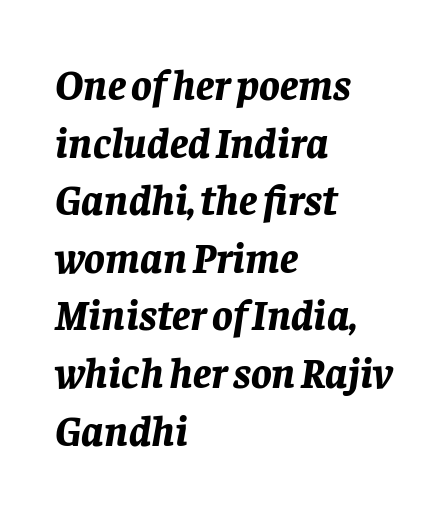
Normally led — the rows are evenly, conventionally spaced. The lettering tilts uniformly, giving the passage an italic look. Type without underlining. Is the letter spacing exaggerated? No — it looks like the ordinary default. Each letter keeps its own natural width here, so spacing adapts to shape.
